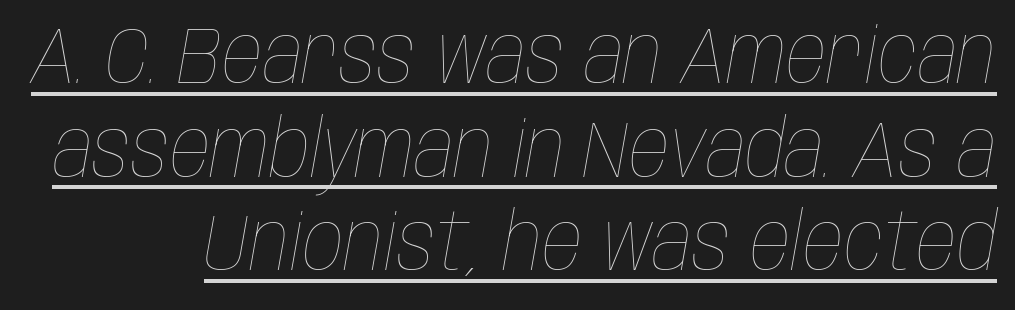
The text carries the slant typical of an italic or oblique font. In designer terms, the underline attribute is active on this setting. Stems here are at most as thick as an everyday book face. Short note: letters normally spaced. Character widths vary here, with narrow letters taking less room than wide ones.
